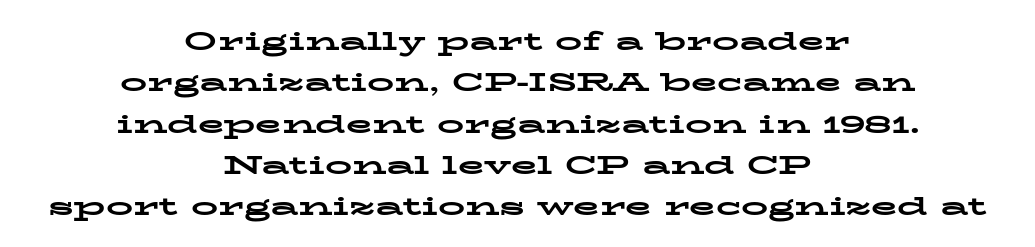
The image shows 27 px bold type, upright; set centered, normal line spacing (1.53x), normal letter spacing, not underlined.
